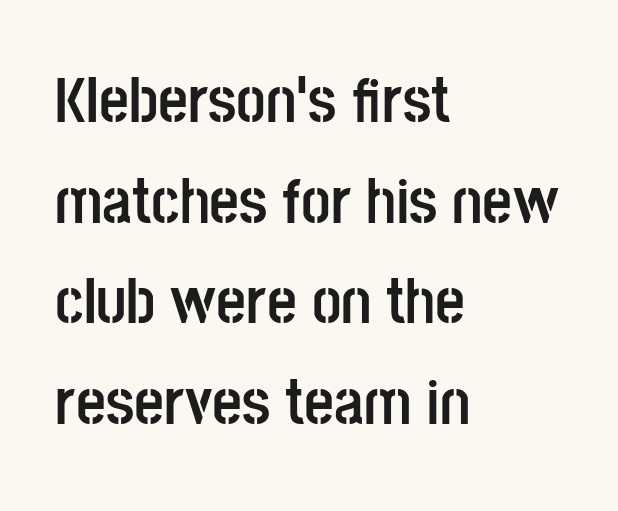
Q: Is the text bold? A: Yes.
Q: Is the text italic (slanted)? A: No, it is upright.
Q: Is the typeface a serif or a sans-serif typeface? A: Sans-serif.
Q: Is the text underlined? A: No.
Q: How is the paragraph aligned? A: Left-aligned.
Q: Is the spacing between letters normal or unusually wide? A: Normal.
Q: Is the spacing between lines tight, normal or loose? A: Normal.
Q: Width (condensed, normal, or wide)? A: Condensed.
Q: Stroke contrast? A: Low.
Q: x-height? A: Large.
Q: Monospaced? A: No.
